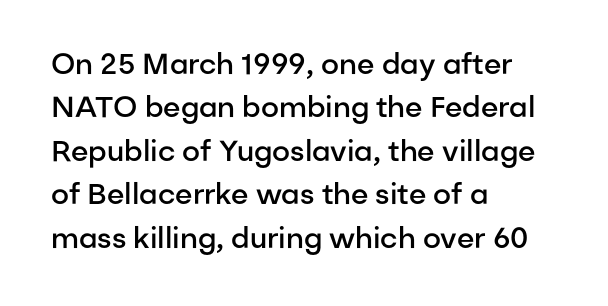
Q: Is the text bold? A: Semi-bold.
Q: Is the text italic (slanted)? A: No, it is upright.
Q: Is the typeface a serif or a sans-serif typeface? A: Sans-serif.
Q: Is the text underlined? A: No.
Q: How is the paragraph aligned? A: Left-aligned.
Q: Is the spacing between letters normal or unusually wide? A: Normal.
Q: Is the spacing between lines tight, normal or loose? A: Normal.
Q: Width (condensed, normal, or wide)? A: Normal.
Q: Stroke contrast? A: Low.
Q: x-height? A: Medium.
Q: Monospaced? A: No.
